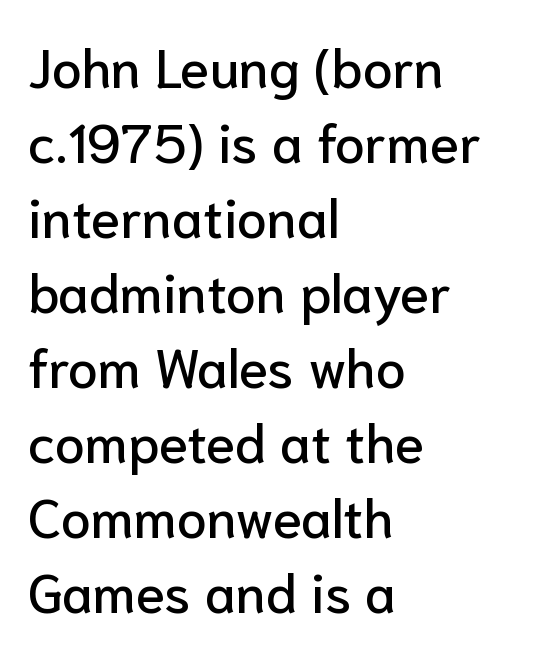
Q: Is the text italic (slanted)? A: No, it is upright.
Q: Is the typeface a serif or a sans-serif typeface? A: Sans-serif.
Q: Is the text underlined? A: No.
Q: How is the paragraph aligned? A: Left-aligned.
Q: Is the spacing between letters normal or unusually wide? A: Normal.
Q: Is the spacing between lines tight, normal or loose? A: Normal.
Q: Width (condensed, normal, or wide)? A: Normal.
Q: Stroke contrast? A: Low.
Q: x-height? A: Medium.
Q: Monospaced? A: No.
